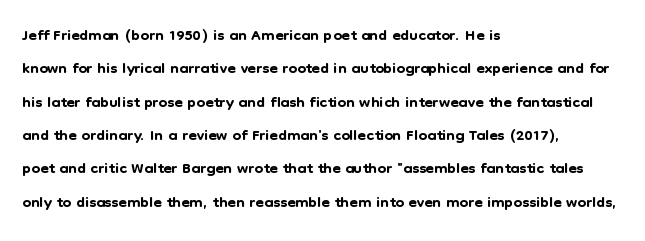
Style check: upright. Bare-footed words on every line. The passage shown has conventional tracking throughout. If you measured baseline to baseline, you'd find a middling distance. A student would call this left alignment; a typographer would say flush left, rag right.
